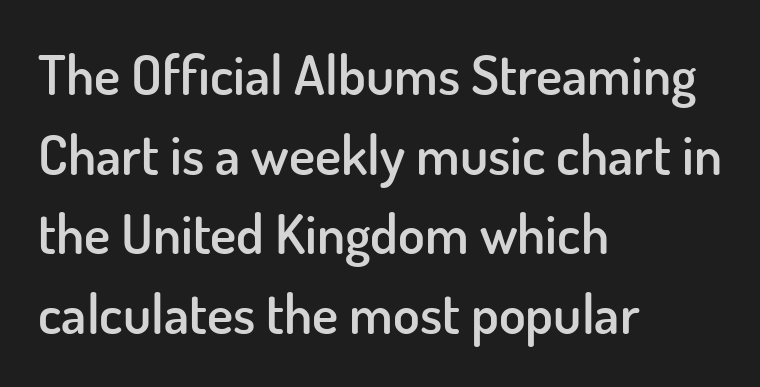
The image shows 55 px semibold sans-serif type, upright; set left-aligned, normal line spacing (1.45x), normal letter spacing, not underlined; low stroke contrast and a small x-height.
